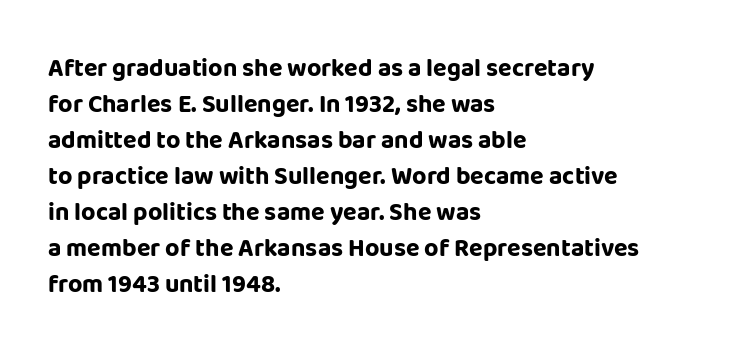
The image shows 25 px bold type, upright; set left-aligned, normal line spacing (1.44x), normal letter spacing, not underlined.
